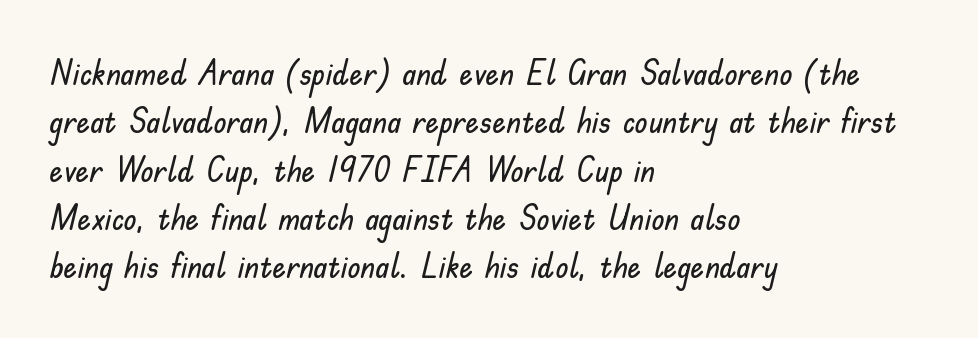
Q: Is the text italic (slanted)? A: Yes.
Q: Is the typeface a serif or a sans-serif typeface? A: Sans-serif.
Q: Is the text underlined? A: No.
Q: How is the paragraph aligned? A: Left-aligned.
Q: Is the spacing between letters normal or unusually wide? A: Normal.
Q: Is the spacing between lines tight, normal or loose? A: Normal.
Q: Width (condensed, normal, or wide)? A: Normal.
Q: Stroke contrast? A: Low.
Q: x-height? A: Small.
Q: Monospaced? A: No.
